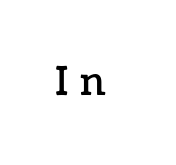
{"italic": "no", "width": "normal", "stroke_contrast": "low", "x_height": "medium", "monospaced": "no", "underline": "no", "letter_spacing": "wide", "letter_spacing_em": 0.29, "glyph_px": 39}
